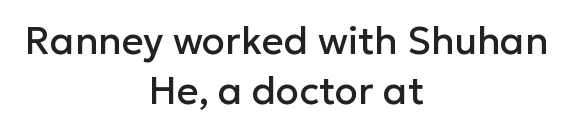
Q: Is the text italic (slanted)? A: No, it is upright.
Q: Is the typeface a serif or a sans-serif typeface? A: Sans-serif.
Q: Is the text underlined? A: No.
Q: How is the paragraph aligned? A: Centered.
Q: Is the spacing between letters normal or unusually wide? A: Normal.
Q: Is the spacing between lines tight, normal or loose? A: Normal.
Q: Width (condensed, normal, or wide)? A: Normal.
Q: Stroke contrast? A: Low.
Q: x-height? A: Medium.
Q: Monospaced? A: No.
